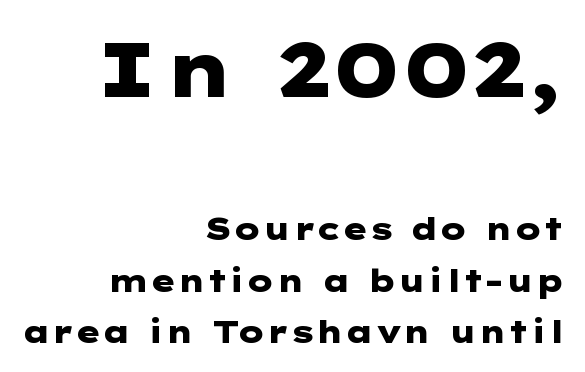
Q: Is the text bold? A: Yes.
Q: Is the text italic (slanted)? A: No, it is upright.
Q: Is the typeface a serif or a sans-serif typeface? A: Sans-serif.
Q: Is the text underlined? A: No.
Q: How is the paragraph aligned? A: Right-aligned.
Q: Is the spacing between letters normal or unusually wide? A: Normal.
Q: Is the spacing between lines tight, normal or loose? A: Normal.
Q: Which block of text is set in a larger size, the first (top) or the second (bottom)? A: The first (top) one.
Q: Width (condensed, normal, or wide)? A: Wide.
Q: Stroke contrast? A: Low.
Q: x-height? A: Medium.
